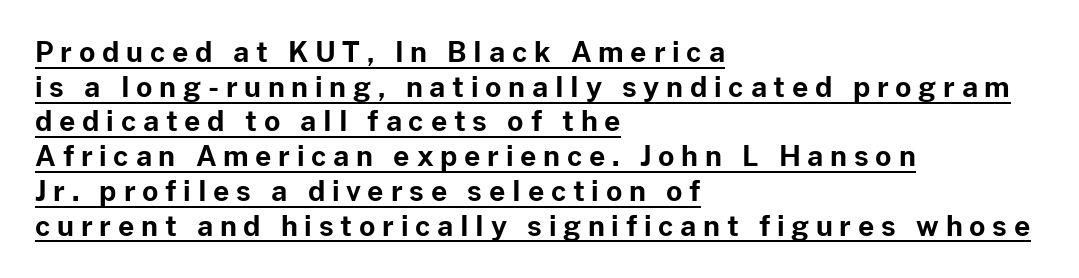
{"serif": "no", "italic": "no", "bold": "yes", "weight": "bold", "width": "normal", "stroke_contrast": "low", "x_height": "medium", "monospaced": "no", "underline": "yes", "align": "left", "line_spacing_ratio": 1.24, "letter_spacing": "wide", "letter_spacing_em": 0.24, "glyph_px": 28}
